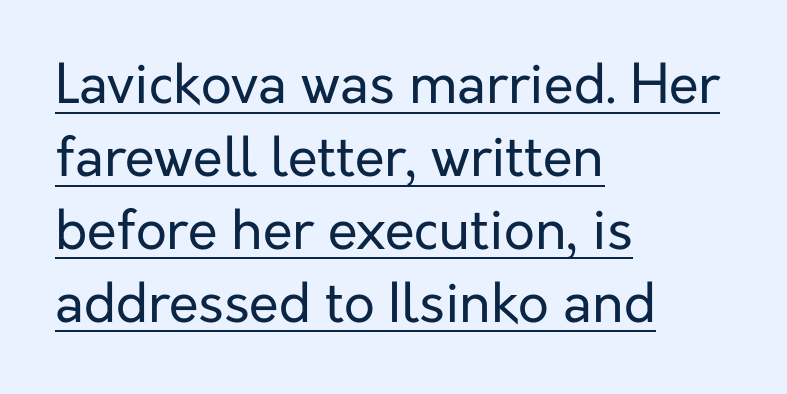
{"serif": "no", "italic": "no", "bold": "no", "weight": "regular", "width": "normal", "stroke_contrast": "low", "x_height": "medium", "monospaced": "no", "underline": "yes", "align": "left", "line_spacing": "normal", "line_spacing_ratio": 1.35, "letter_spacing": "normal", "letter_spacing_em": 0.0, "glyph_px": 54}
